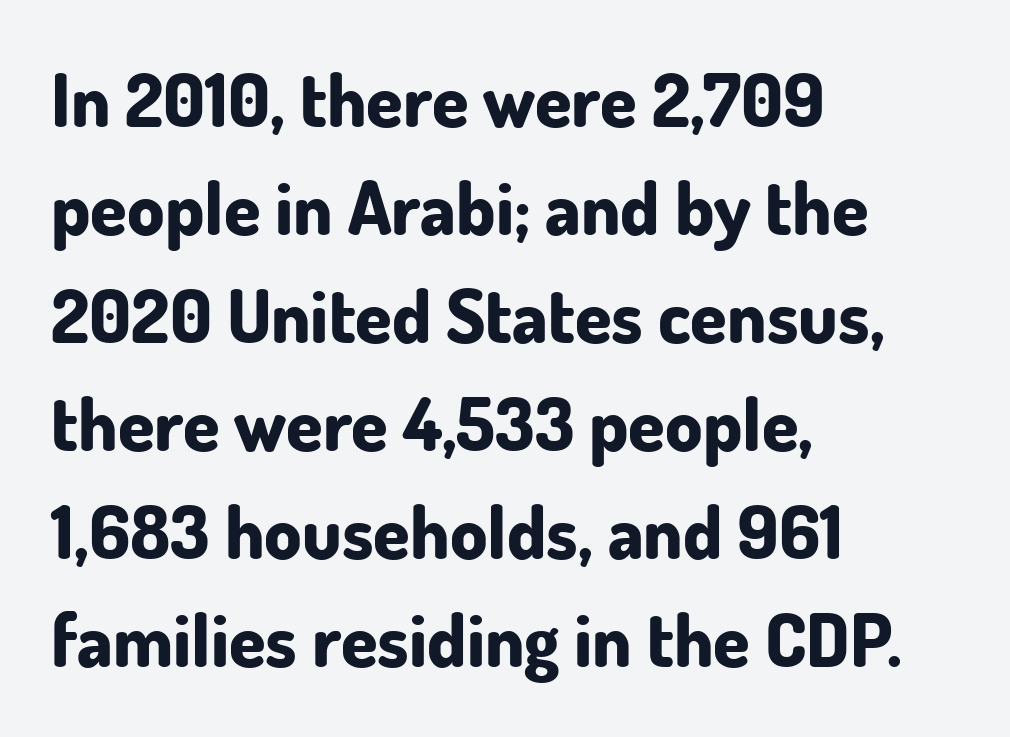
The image shows 74 px bold sans-serif type, upright; set left-aligned, normal line spacing (1.46x), normal letter spacing, not underlined; low stroke contrast and a small x-height.
